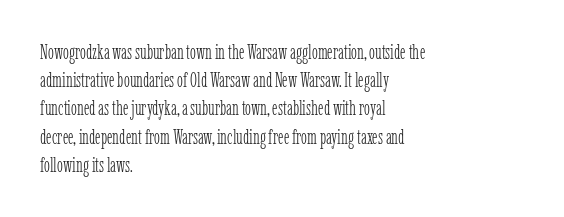
The image shows 20 px text type, upright; set left-aligned, normal line spacing (1.41x), normal letter spacing, not underlined.
